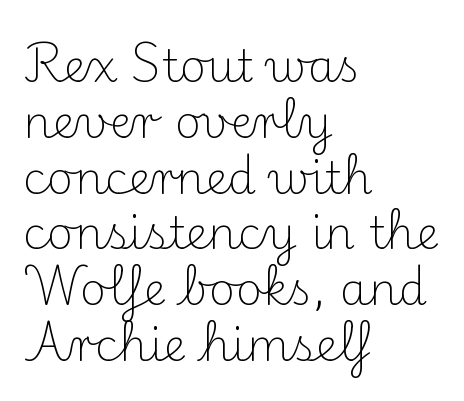
{"serif": "yes", "italic": "no", "bold": "no", "weight": "light", "width": "normal", "stroke_contrast": "medium", "x_height": "small", "monospaced": "no", "underline": "no", "align": "left", "line_spacing_ratio": 1.24, "letter_spacing": "normal", "letter_spacing_em": 0.0, "glyph_px": 45}
